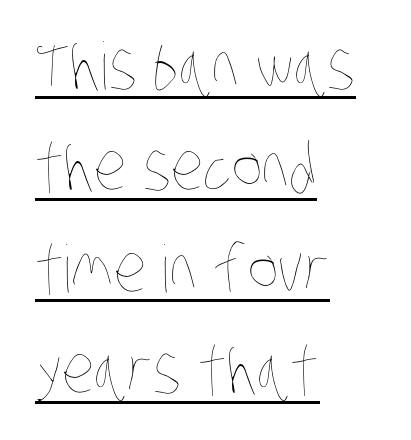
Each new line begins a customary step beneath the previous one. Where is the straight margin? On the left. Each line of the rendering has a horizontal stroke beneath the glyphs. Honestly, the letter spacing is just normal — you wouldn't notice it. The face used here is proportionally spaced, like ordinary book or web type. Each stroke keeps to a modest, everyday thickness or less.
